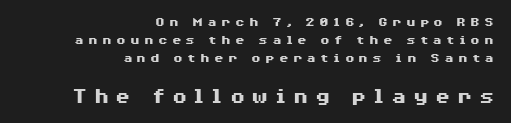
{"italic": "no", "bold": "yes", "underline": "no", "align": "right", "line_spacing": "normal", "line_spacing_ratio": 1.3, "letter_spacing": "wide", "letter_spacing_em": 0.3, "larger_block": "second", "size_ratio": 1.57, "glyph_px": 22}
